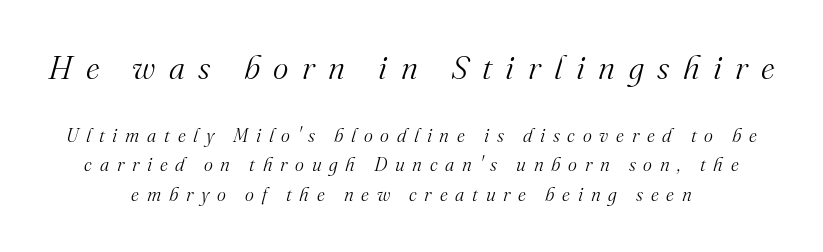
{"serif": "yes", "italic": "yes", "lean": "right", "slant_degrees": 16, "bold": "no", "weight": "light", "width": "normal", "stroke_contrast": "medium", "x_height": "small", "monospaced": "no", "underline": "no", "align": "center", "line_spacing": "normal", "line_spacing_ratio": 1.54, "letter_spacing": "wide", "letter_spacing_em": 0.41, "larger_block": "first", "size_ratio": 1.74, "glyph_px": 33}
